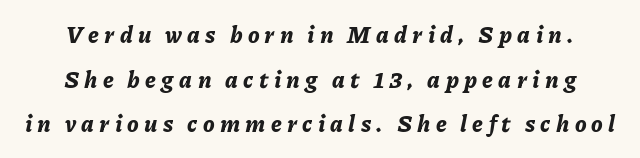
{"italic": "yes", "lean": "right", "slant_degrees": 11, "bold": "yes", "underline": "no", "align": "center", "line_spacing": "loose", "line_spacing_ratio": 1.94, "letter_spacing": "wide", "letter_spacing_em": 0.23, "glyph_px": 23}
